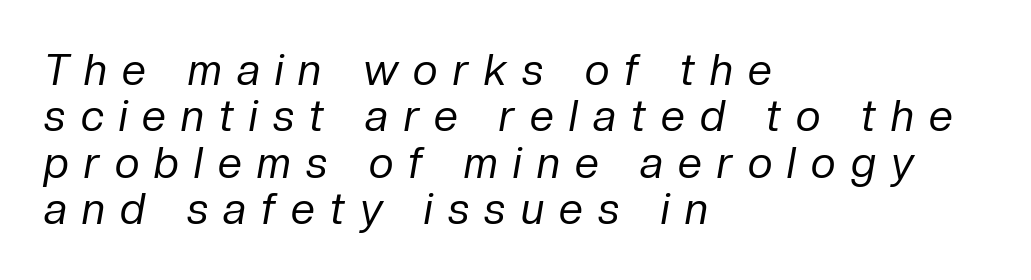
{"italic": "yes", "lean": "right", "slant_degrees": 10, "bold": "no", "weight": "regular", "width": "normal", "stroke_contrast": "low", "x_height": "medium", "monospaced": "no", "underline": "no", "align": "left", "line_spacing": "tight", "line_spacing_ratio": 1.08, "letter_spacing": "wide", "letter_spacing_em": 0.36, "glyph_px": 43}
